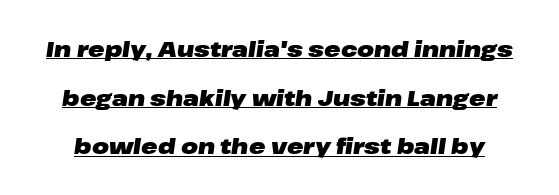
{"italic": "yes", "lean": "right", "slant_degrees": 8, "bold": "yes", "underline": "yes", "line_spacing": "loose", "line_spacing_ratio": 2.21, "letter_spacing": "normal", "letter_spacing_em": 0.0, "glyph_px": 22}
